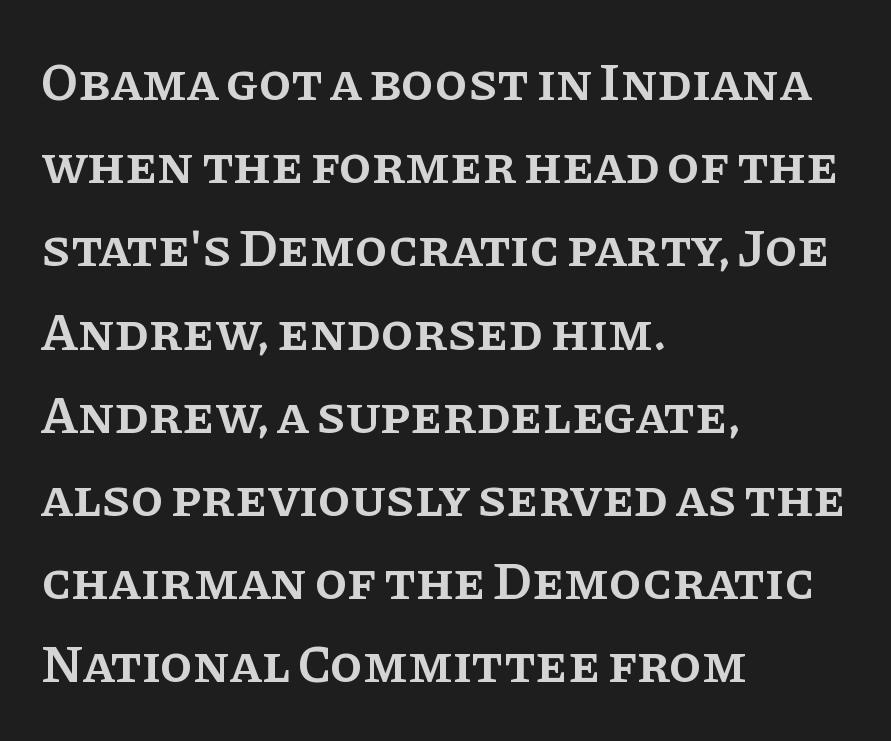
{"serif": "yes", "italic": "no", "bold": "semi", "weight": "semibold", "width": "normal", "stroke_contrast": "low", "x_height": "large", "monospaced": "no", "underline": "no", "align": "left", "line_spacing": "normal", "line_spacing_ratio": 1.57, "letter_spacing": "normal", "letter_spacing_em": 0.0, "glyph_px": 53}
